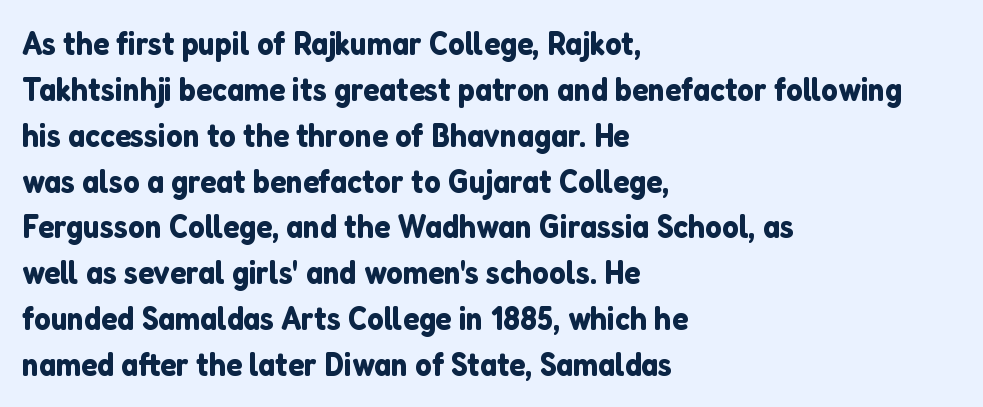
The image shows 33 px sans-serif type, upright; set left-aligned, normal line spacing (1.39x), normal letter spacing, not underlined; low stroke contrast and a medium x-height.
